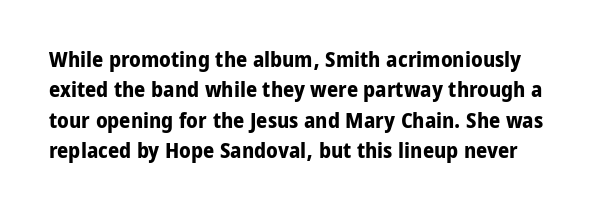
The image shows 22 px bold type, upright; set normal line spacing (1.38x), normal letter spacing, not underlined.
